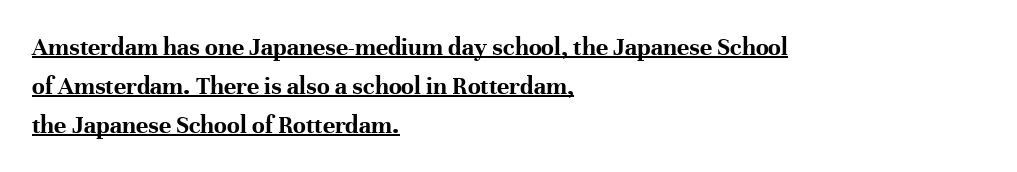
Q: Is the text bold? A: Yes.
Q: Is the text italic (slanted)? A: No, it is upright.
Q: Is the text underlined? A: Yes.
Q: How is the paragraph aligned? A: Left-aligned.
Q: Is the spacing between letters normal or unusually wide? A: Normal.
Q: Is the spacing between lines tight, normal or loose? A: Normal.
